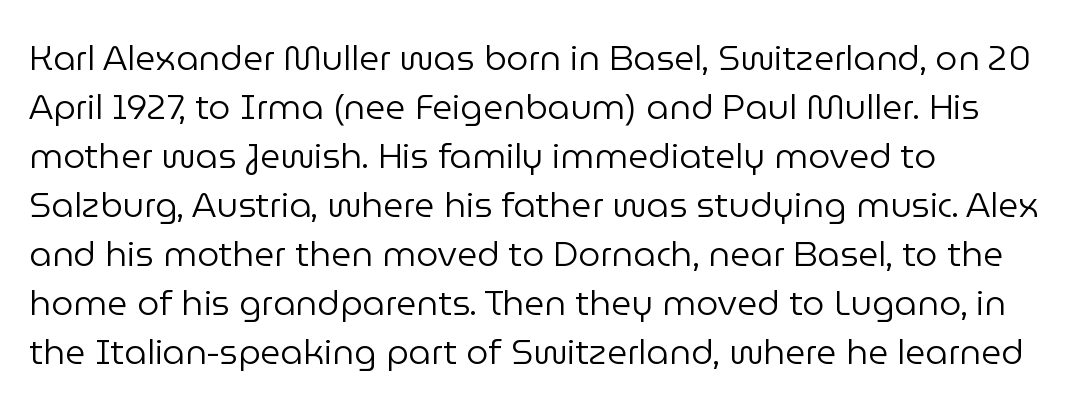
Q: Is the text bold? A: No.
Q: Is the text italic (slanted)? A: No, it is upright.
Q: Is the typeface a serif or a sans-serif typeface? A: Sans-serif.
Q: Is the text underlined? A: No.
Q: How is the paragraph aligned? A: Left-aligned.
Q: Is the spacing between letters normal or unusually wide? A: Normal.
Q: Is the spacing between lines tight, normal or loose? A: Normal.
Q: Width (condensed, normal, or wide)? A: Normal.
Q: Stroke contrast? A: Low.
Q: x-height? A: Medium.
Q: Monospaced? A: No.
